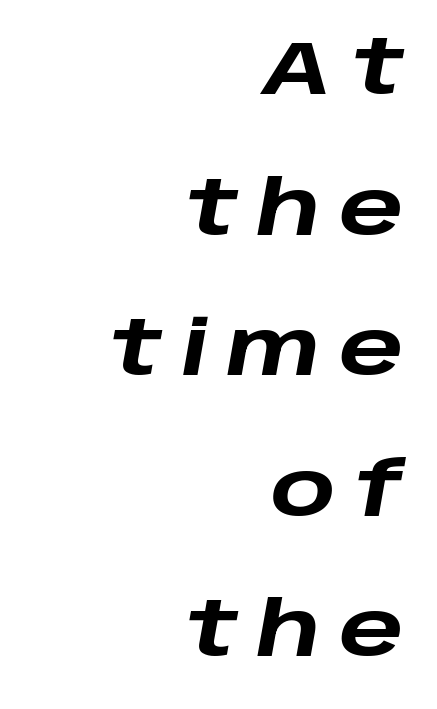
Q: Is the text bold? A: Yes.
Q: Is the text italic (slanted)? A: Yes, it leans right by about 10 degrees.
Q: Is the text underlined? A: No.
Q: How is the paragraph aligned? A: Right-aligned.
Q: Is the spacing between letters normal or unusually wide? A: Unusually wide.
Q: Width (condensed, normal, or wide)? A: Wide.
Q: Stroke contrast? A: Low.
Q: x-height? A: Large.
Q: Monospaced? A: No.
